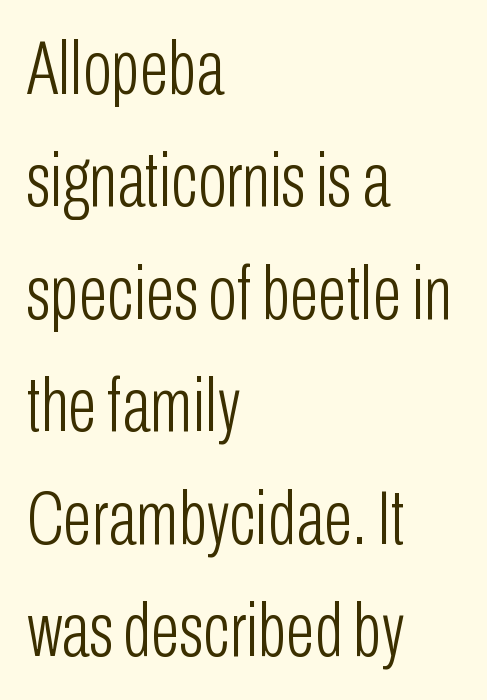
{"serif": "no", "italic": "no", "bold": "no", "weight": "light", "width": "condensed", "stroke_contrast": "low", "x_height": "medium", "monospaced": "no", "underline": "no", "align": "left", "line_spacing": "normal", "line_spacing_ratio": 1.48, "letter_spacing": "normal", "letter_spacing_em": 0.0, "glyph_px": 76}
